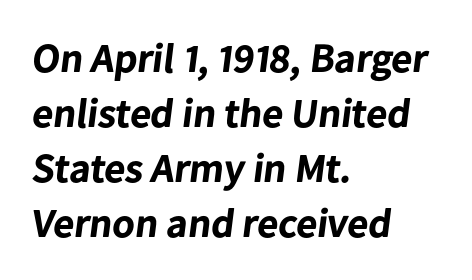
The image shows 41 px bold sans-serif type; set left-aligned, normal line spacing (1.34x), normal letter spacing, not underlined; low stroke contrast and a medium x-height.
